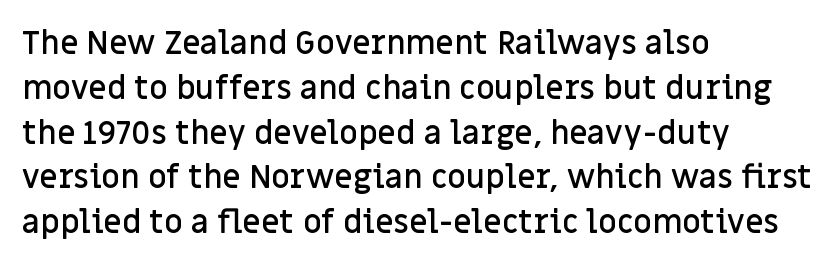
The image shows 32 px semibold sans-serif type, upright; set left-aligned, normal line spacing (1.4x), normal letter spacing, not underlined; low stroke contrast and a large x-height.
